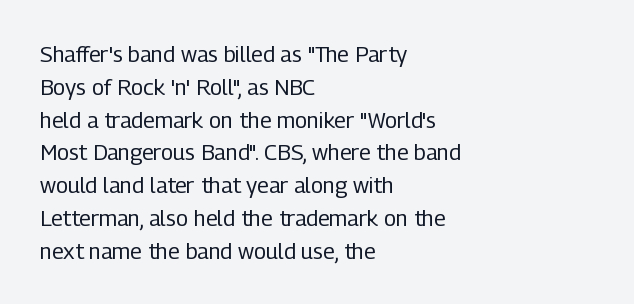
Descender tails drop into unmarked territory. Vertically, the passage feels balanced, rows spaced as you'd expect. The typesetter chose a ragged-right arrangement here. The typography opts for an upright posture over an oblique one. The rendering keeps characters at their native spacing. Stroke mass is kept to a normal reading level or below.
